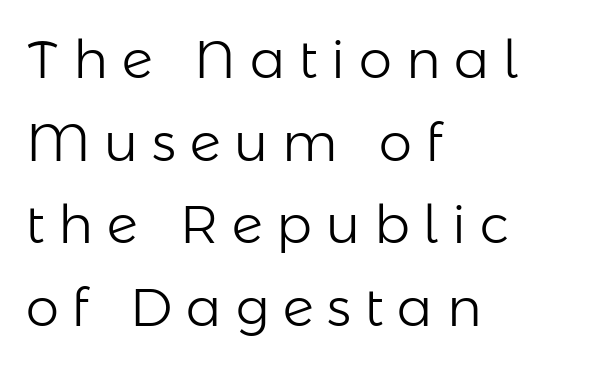
The image shows 53 px light sans-serif type, upright; set left-aligned, normal line spacing (1.56x), unusually wide letter spacing (+0.26 em), not underlined; low stroke contrast and a medium x-height.
